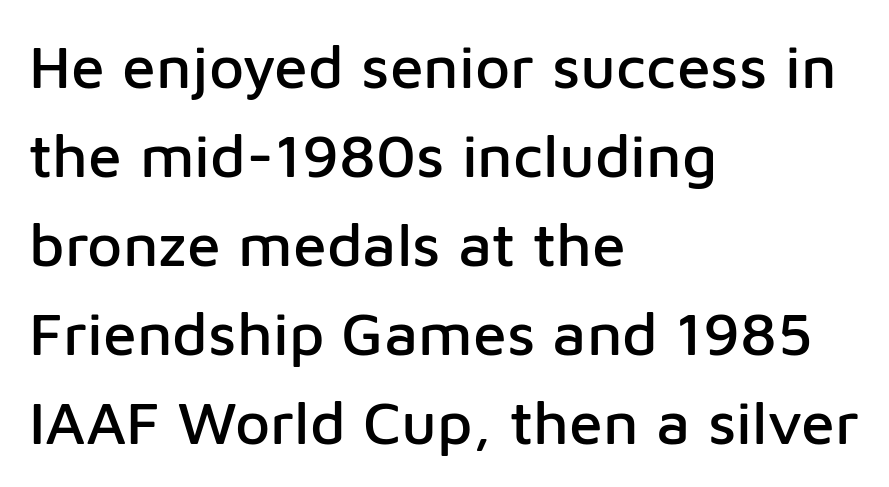
A roman cut, with each character standing at attention. There is no visible air inserted between adjacent glyphs. Is this a sans? Yes — the strokes have no serifs. The block of text has a typical density, with ordinary space between rows.
